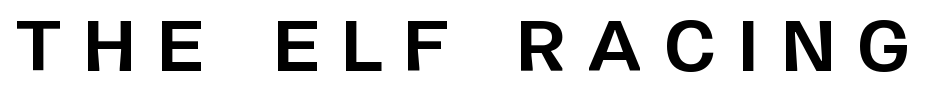
{"serif": "no", "italic": "no", "bold": "yes", "weight": "bold", "width": "normal", "stroke_contrast": "low", "x_height": "large", "monospaced": "no", "underline": "no", "letter_spacing": "wide", "letter_spacing_em": 0.32, "glyph_px": 69}
